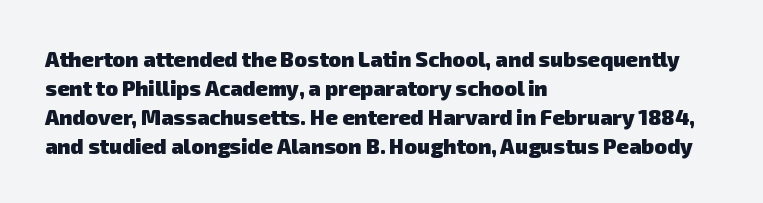
A clean baseline with only descenders dipping below it. The sample has been set heavy, in full bold. Evenly set lines give the paragraph a standard silhouette. This rendering leaves character spacing at its baseline value. Notice how the passage keeps a crisp vertical edge on the left only.
